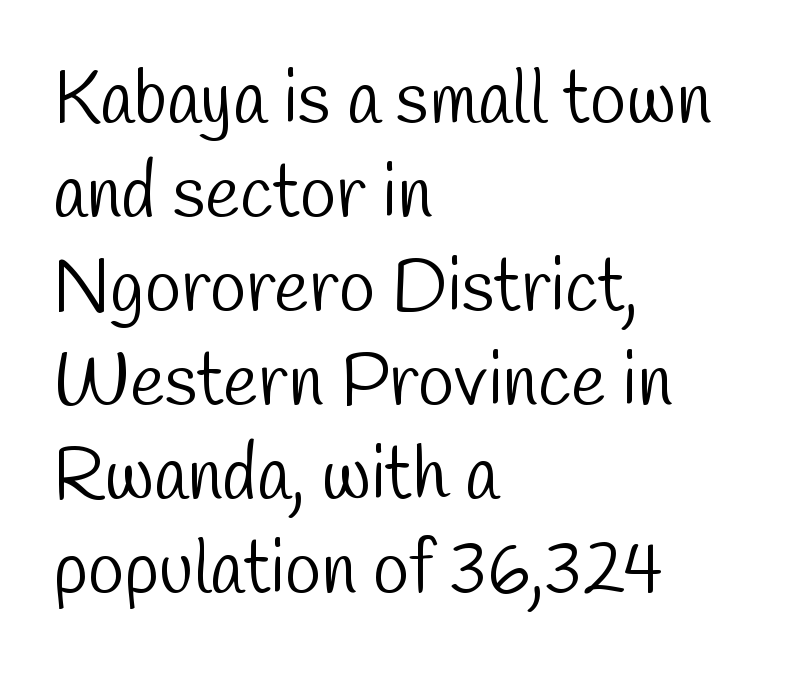
{"serif": "no", "bold": "no", "weight": "light", "width": "condensed", "stroke_contrast": "low", "x_height": "medium", "monospaced": "no", "underline": "no", "align": "left", "line_spacing": "normal", "line_spacing_ratio": 1.27, "letter_spacing": "normal", "letter_spacing_em": 0.0, "glyph_px": 74}
